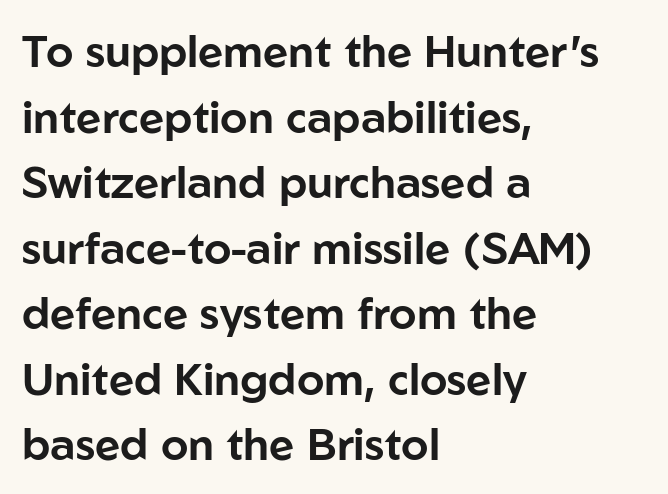
Q: Is the text italic (slanted)? A: No, it is upright.
Q: Is the typeface a serif or a sans-serif typeface? A: Sans-serif.
Q: Is the text underlined? A: No.
Q: How is the paragraph aligned? A: Left-aligned.
Q: Is the spacing between letters normal or unusually wide? A: Normal.
Q: Is the spacing between lines tight, normal or loose? A: Normal.
Q: Width (condensed, normal, or wide)? A: Normal.
Q: Stroke contrast? A: Low.
Q: x-height? A: Medium.
Q: Monospaced? A: No.
